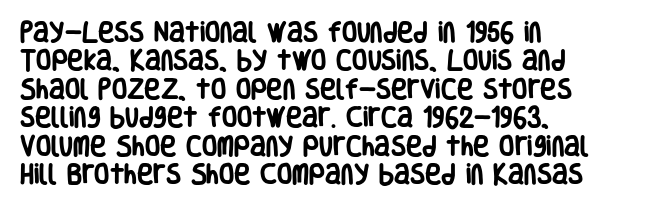
The image shows 22 px bold type, upright; set left-aligned, normal line spacing (1.29x), normal letter spacing, not underlined.
